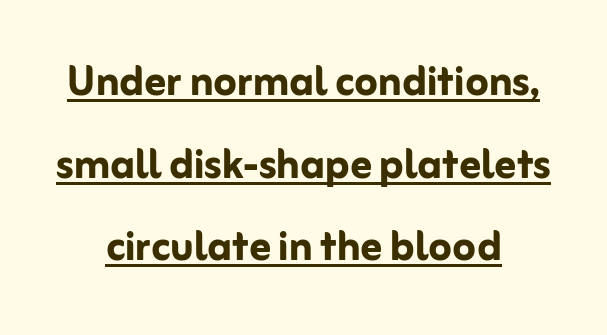
The paragraph has two soft edges and a firm central axis. The letters advance in unequal steps, a hallmark of proportional type. Is the letter spacing exaggerated? No — it looks like the ordinary default. The letters carry no serifs — their stems end cleanly without finishing strokes. Typographic density is high because the face is bold.
